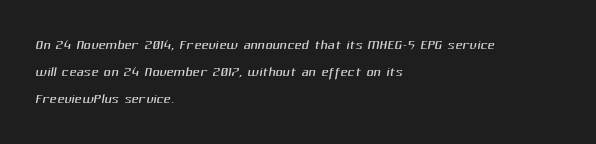
The image shows 20 px text type; set left-aligned, normal line spacing (1.35x), normal letter spacing, not underlined.
